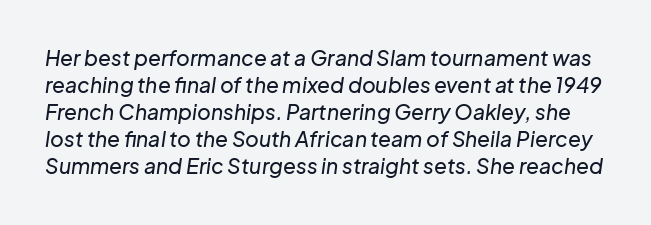
Q: Is the text italic (slanted)? A: Yes, it leans right by about 8 degrees.
Q: Is the text underlined? A: No.
Q: Is the spacing between letters normal or unusually wide? A: Normal.
Q: Is the spacing between lines tight, normal or loose? A: Normal.
